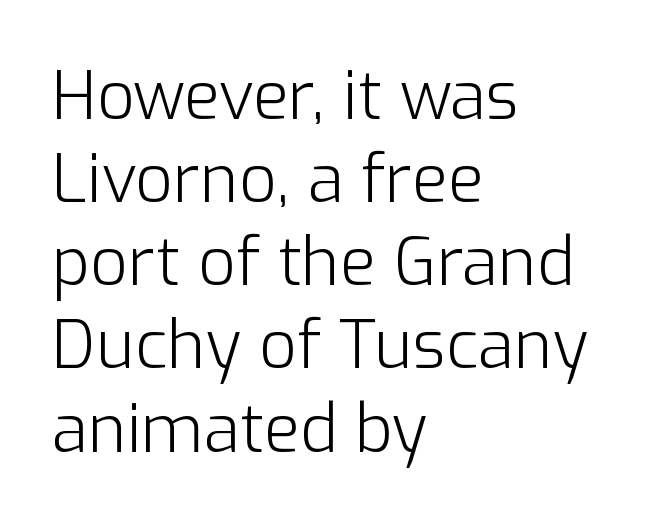
Default kerning and tracking; the words read as compact shapes. Caption: face not bold, strokes unweighted. Proportional: the letters do not fall into vertical columns. Regular leading. Left-aligned paragraph, ragged on the right. The passage shown is not underscored anywhere.
